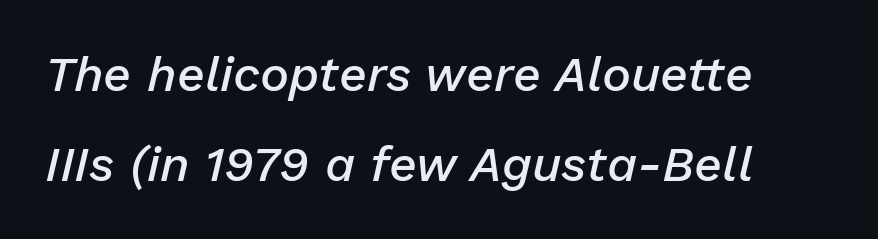
{"italic": "yes", "lean": "right", "slant_degrees": 13, "bold": "semi", "weight": "semibold", "width": "normal", "stroke_contrast": "low", "x_height": "medium", "monospaced": "no", "underline": "no", "align": "left", "line_spacing_ratio": 1.84, "letter_spacing": "normal", "letter_spacing_em": 0.0, "glyph_px": 49}
